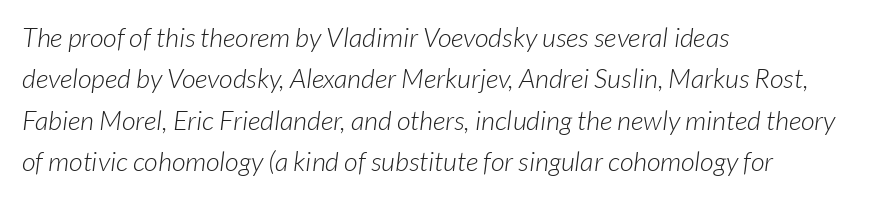
The image shows 27 px text type; set left-aligned, normal line spacing (1.53x), normal letter spacing, not underlined.
